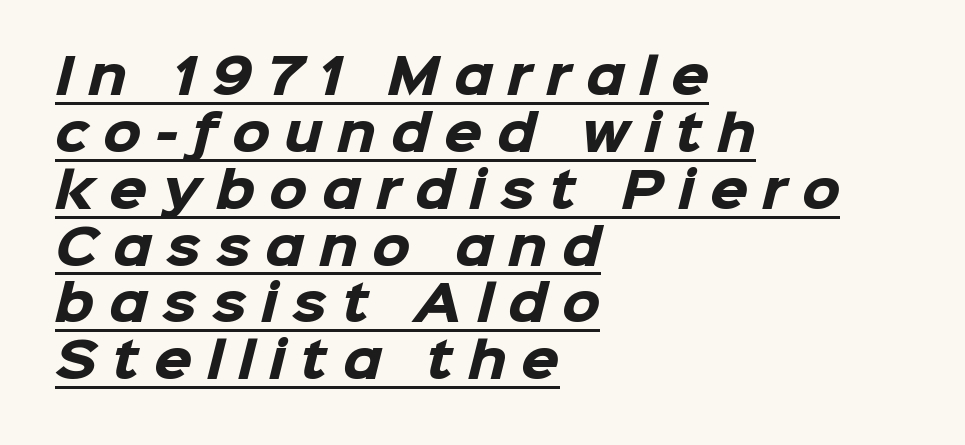
The image shows 49 px heavy sans-serif type; set left-aligned, line spacing 1.16x, unusually wide letter spacing (+0.3 em), underlined; low stroke contrast and a medium x-height.
